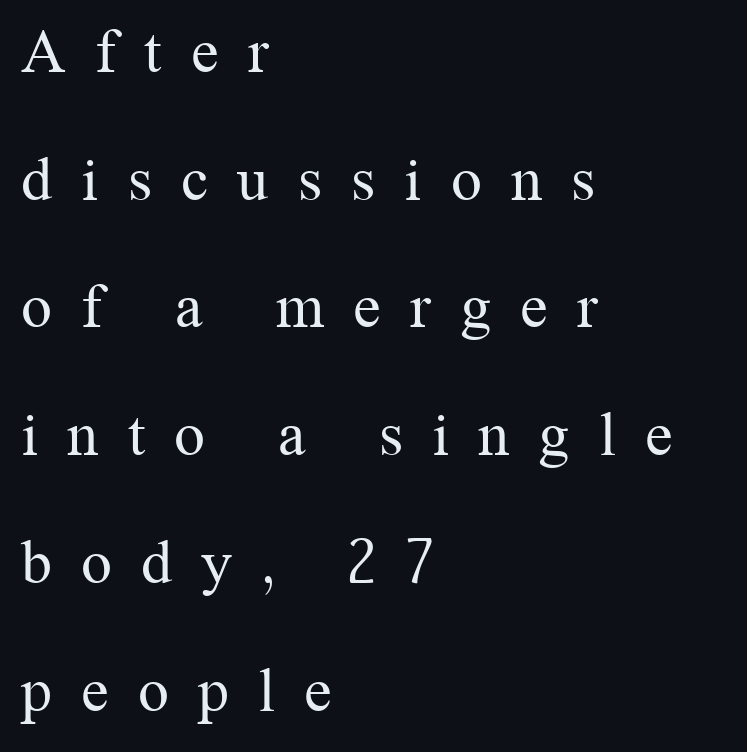
{"serif": "yes", "italic": "no", "bold": "no", "weight": "regular", "width": "normal", "stroke_contrast": "medium", "x_height": "medium", "monospaced": "no", "underline": "no", "align": "left", "line_spacing": "loose", "line_spacing_ratio": 2.06, "letter_spacing": "wide", "letter_spacing_em": 0.47, "glyph_px": 62}
